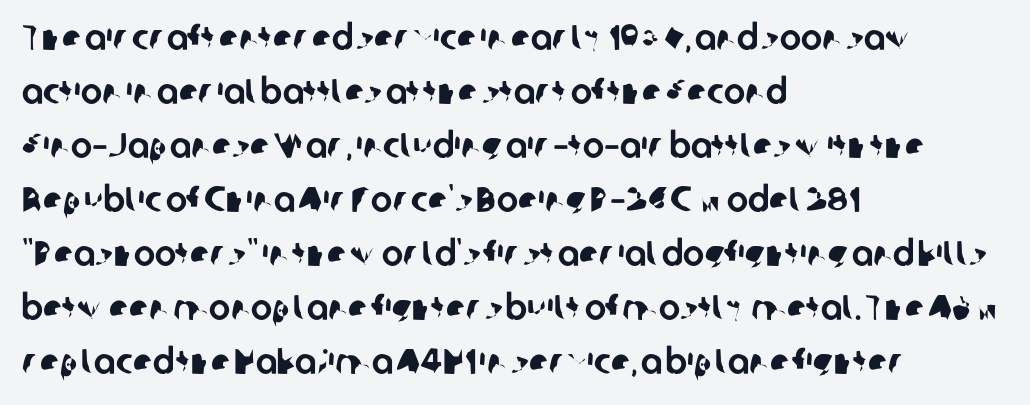
The characters display no serif detailing; their extremities are plain. The passage shown is typed in a proportional face where columns would drift. What stands out about the letter spacing? Nothing — it is the standard amount. The passage shown stacks its lines at a standard gap.
